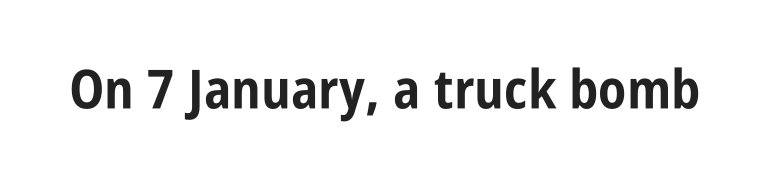
The image shows 54 px bold, condensed sans-serif type, upright; set normal letter spacing, not underlined; low stroke contrast and a large x-height.
